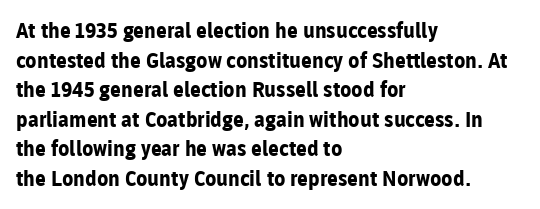
The image shows 21 px bold type, upright; set left-aligned, normal line spacing (1.41x), normal letter spacing, not underlined.
